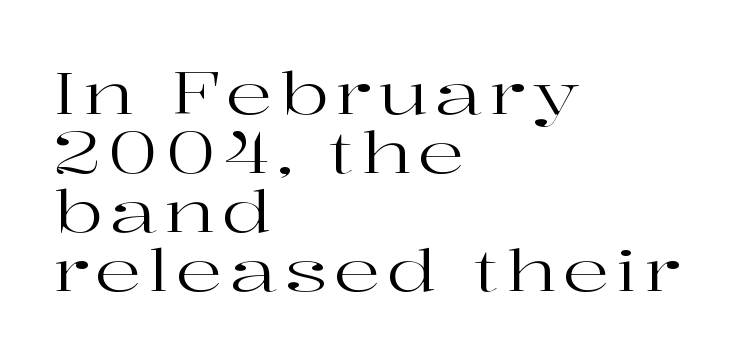
This rendering uses left alignment, leaving the right contour irregular. Character widths vary here, with narrow letters taking less room than wide ones. Is this a heavy cut? Hardly; it is regular or lighter. The specimen omits any rule beneath the text block's lines.
